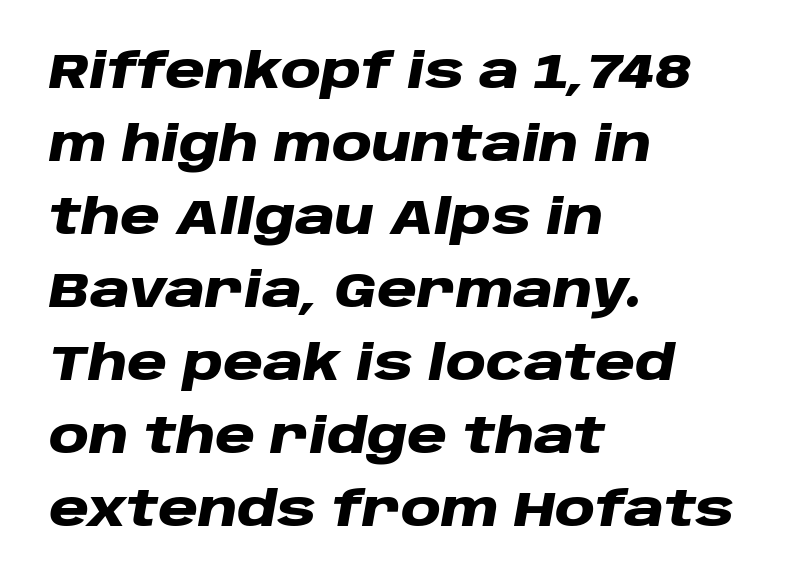
{"italic": "yes", "lean": "right", "slant_degrees": 10, "bold": "yes", "weight": "heavy", "width": "wide", "stroke_contrast": "low", "x_height": "large", "monospaced": "no", "underline": "no", "align": "left", "line_spacing": "normal", "line_spacing_ratio": 1.49, "letter_spacing": "normal", "letter_spacing_em": 0.0, "glyph_px": 49}
